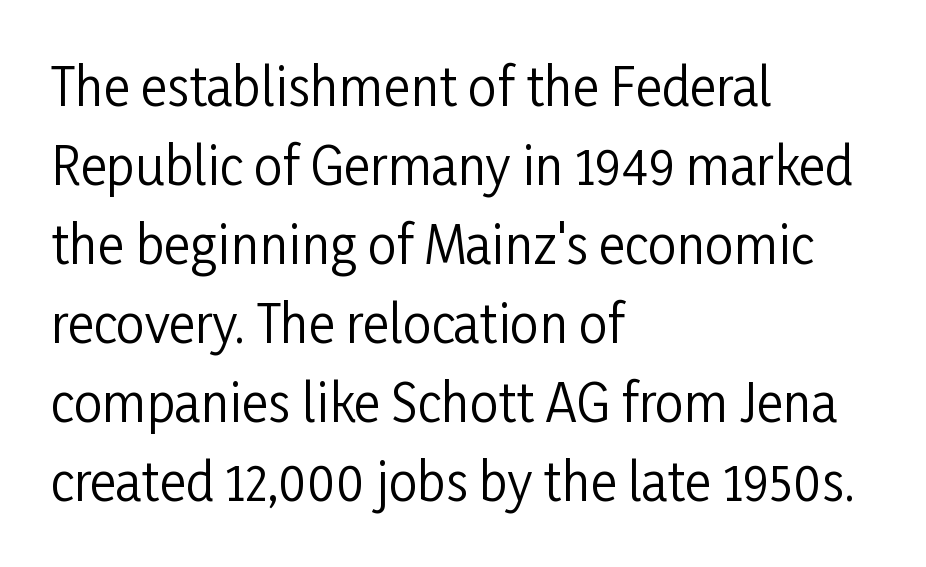
In terms of letterspacing, this is plain default setting. The designer left line spacing at the default. Compared with a typical body face, this is equally light or lighter still. Proportional: the letters do not fall into vertical columns.
